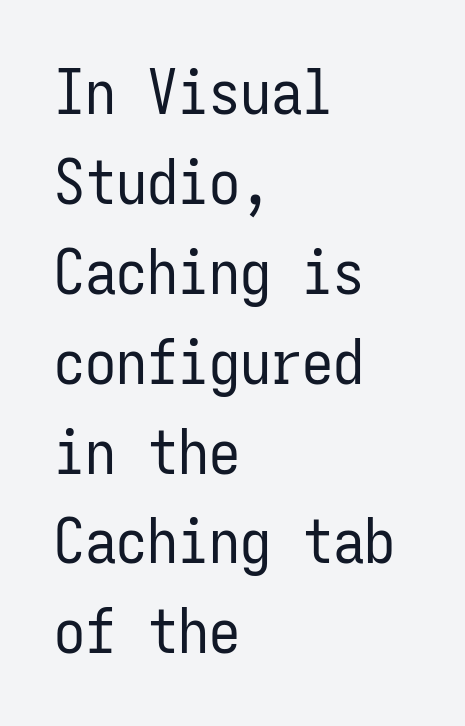
The image shows 62 px regular-weight, condensed sans-serif type, upright, monospaced; set left-aligned, normal line spacing (1.45x), normal letter spacing, not underlined; low stroke contrast and a medium x-height.
